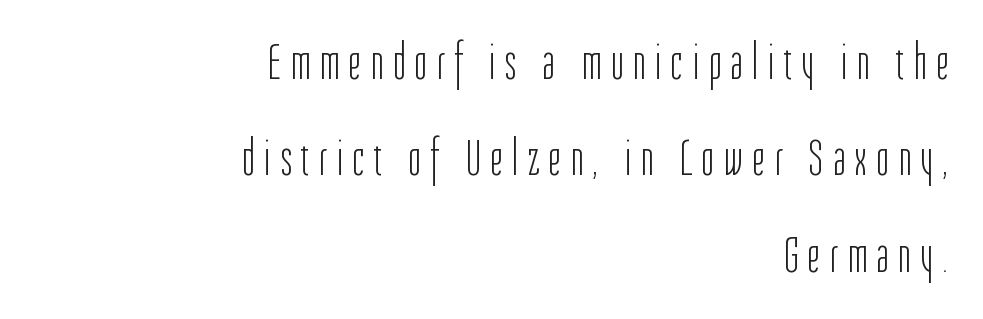
The zone under the glyphs is completely vacant. Counters stay open thanks to moderate or lighter strokes. This sample has the flowing, uneven cadence of proportional lettering. These lines are set flush right with a ragged left edge. Inter-character spacing is expanded well beyond the font's built-in metrics.
